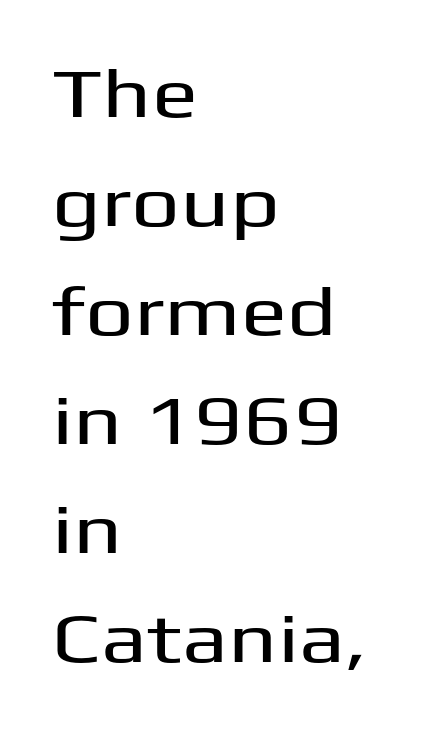
The image shows 69 px wide sans-serif type, upright; set left-aligned, normal line spacing (1.58x), normal letter spacing, not underlined; medium stroke contrast and a medium x-height.
